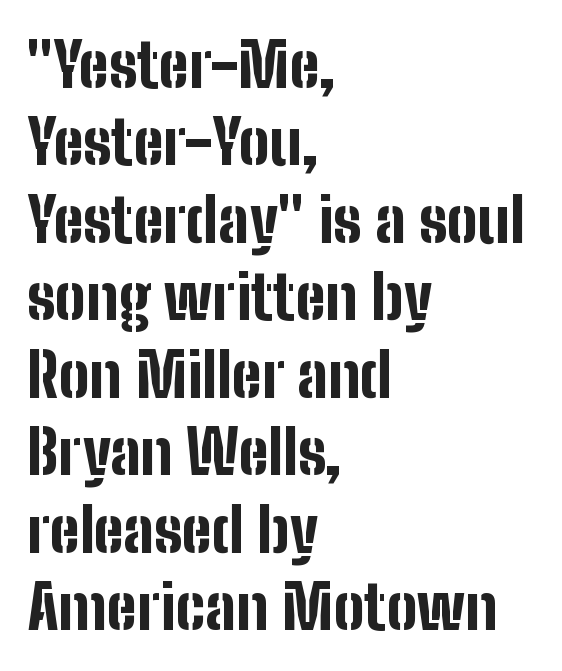
The image shows 61 px bold, condensed sans-serif type, upright; set left-aligned, normal line spacing (1.27x), normal letter spacing, not underlined; low stroke contrast and a medium x-height.
